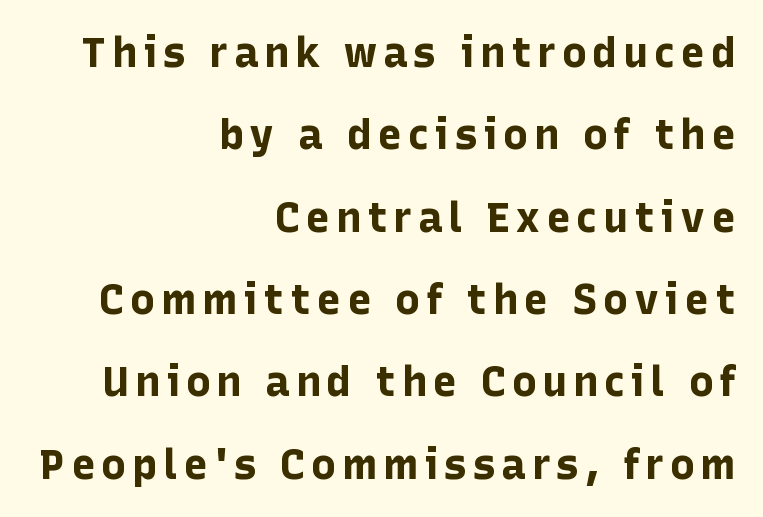
The image shows 42 px bold sans-serif type, upright; set right-aligned, loose line spacing (1.96x), not underlined; low stroke contrast and a medium x-height.
